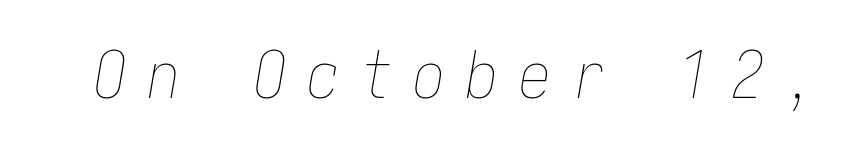
Descenders are the only things crossing below the line. The rendering applies a slant to the glyphs. Short note: letters widely spaced. Weight: not bold — regular or lighter.
